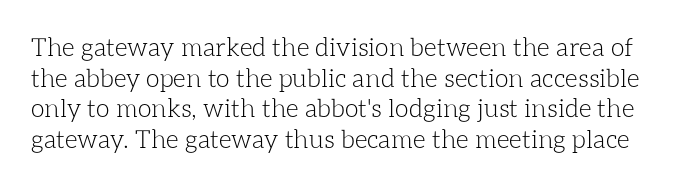
{"italic": "no", "bold": "no", "underline": "no", "line_spacing_ratio": 1.23, "letter_spacing": "normal", "letter_spacing_em": 0.0, "glyph_px": 25}
